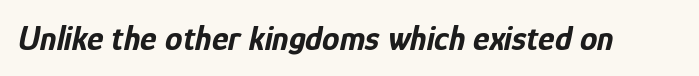
The image shows 35 px bold, condensed type, italic (leaning right); set normal letter spacing, not underlined; low stroke contrast and a medium x-height.
